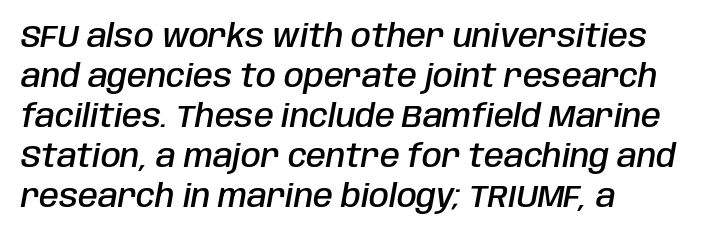
The image shows 32 px semibold, condensed type, italic (leaning right); set left-aligned, normal line spacing (1.25x), normal letter spacing, not underlined; low stroke contrast and a large x-height.
